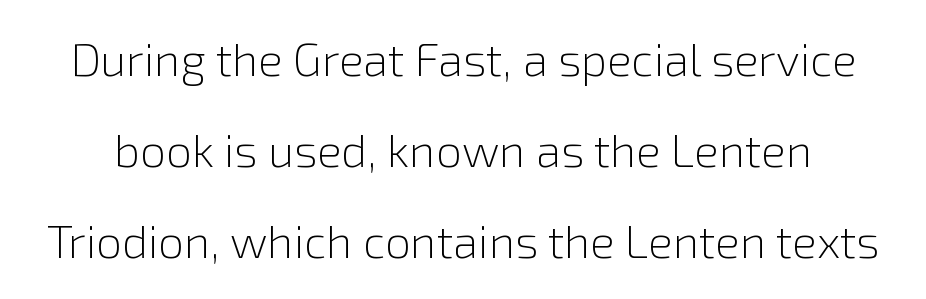
The rendering shows plain stroke endings on the letterforms — a sans-serif design. These lines stand farther apart than default settings would place them. Weight class: somewhere from thin through regular. The type is set solid horizontally, with unmodified tracking.
